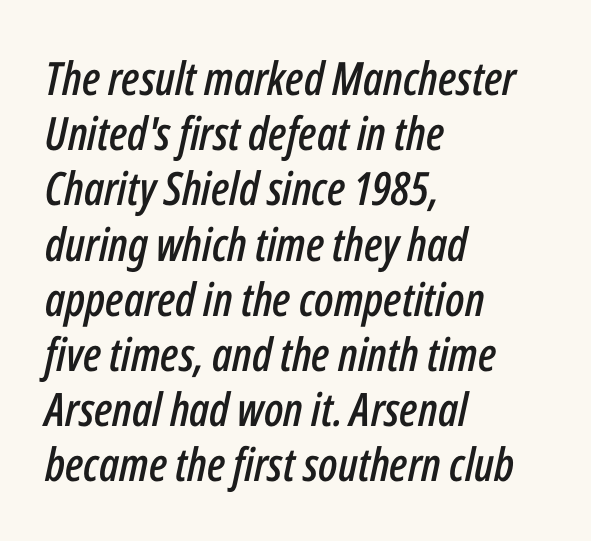
The image shows 46 px condensed type, italic (leaning right); set left-aligned, line spacing 1.2x, normal letter spacing, not underlined; low stroke contrast and a medium x-height.
